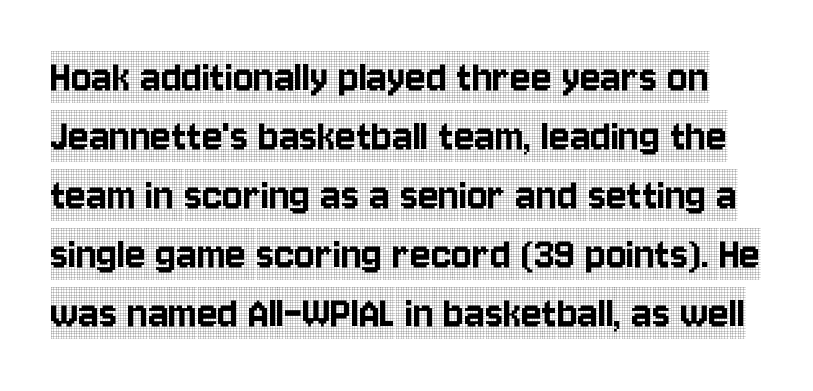
Q: Is the text italic (slanted)? A: No, it is upright.
Q: Is the typeface a serif or a sans-serif typeface? A: Serif.
Q: Is the text underlined? A: No.
Q: Is the spacing between letters normal or unusually wide? A: Normal.
Q: Width (condensed, normal, or wide)? A: Condensed.
Q: x-height? A: Large.
Q: Monospaced? A: No.
